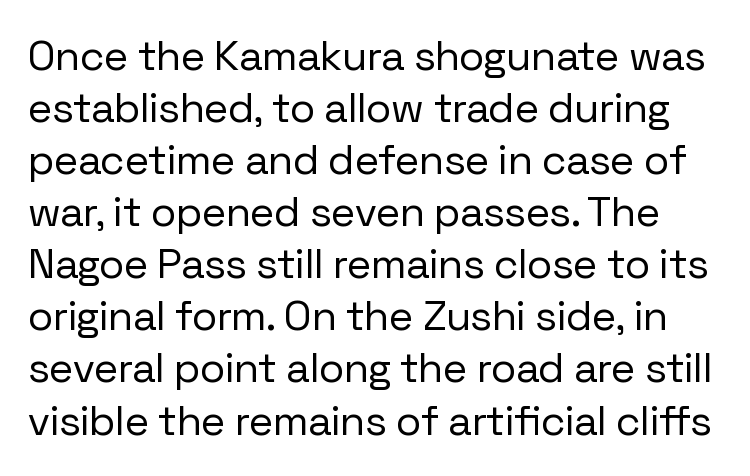
The image shows 42 px regular-weight sans-serif type, upright; set line spacing 1.24x, normal letter spacing, not underlined; low stroke contrast and a medium x-height.
